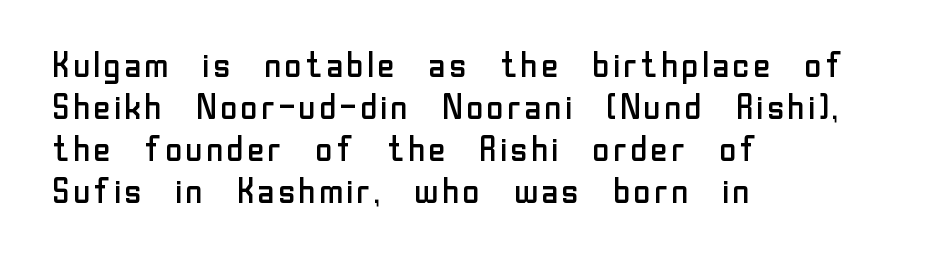
Q: Is the text bold? A: No.
Q: Is the text italic (slanted)? A: No, it is upright.
Q: Is the typeface a serif or a sans-serif typeface? A: Sans-serif.
Q: Is the text underlined? A: No.
Q: How is the paragraph aligned? A: Left-aligned.
Q: Is the spacing between letters normal or unusually wide? A: Normal.
Q: Width (condensed, normal, or wide)? A: Normal.
Q: Stroke contrast? A: Low.
Q: x-height? A: Medium.
Q: Monospaced? A: No.
